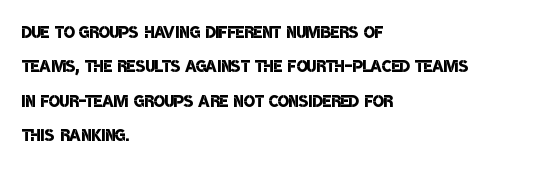
The leading is moderate, giving the passage an even texture. Visually the block forms a straight wall on the left and a jagged coastline on the right. Lines of text with bare space underneath. In terms of letterspacing, this is plain default setting. Slightly chunky letters — semibold, I'd say, not full bold.
